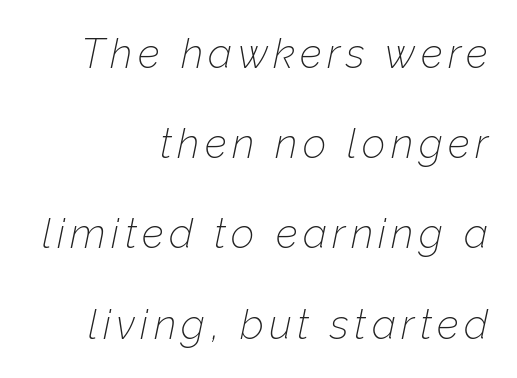
Q: Is the text bold? A: No.
Q: Is the text italic (slanted)? A: Yes, it leans right by about 12 degrees.
Q: Is the text underlined? A: No.
Q: How is the paragraph aligned? A: Right-aligned.
Q: Is the spacing between lines tight, normal or loose? A: Loose.
Q: Width (condensed, normal, or wide)? A: Normal.
Q: Stroke contrast? A: Low.
Q: x-height? A: Medium.
Q: Monospaced? A: No.
